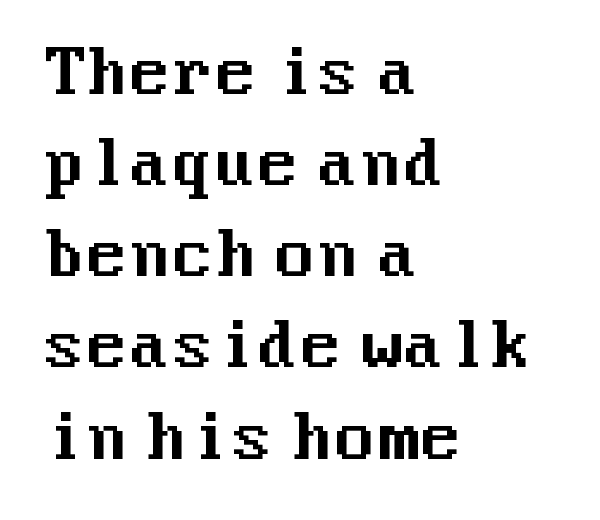
Q: Is the text italic (slanted)? A: No, it is upright.
Q: Is the typeface a serif or a sans-serif typeface? A: Sans-serif.
Q: Is the text underlined? A: No.
Q: How is the paragraph aligned? A: Left-aligned.
Q: Is the spacing between letters normal or unusually wide? A: Normal.
Q: Is the spacing between lines tight, normal or loose? A: Normal.
Q: Width (condensed, normal, or wide)? A: Normal.
Q: Stroke contrast? A: Medium.
Q: x-height? A: Medium.
